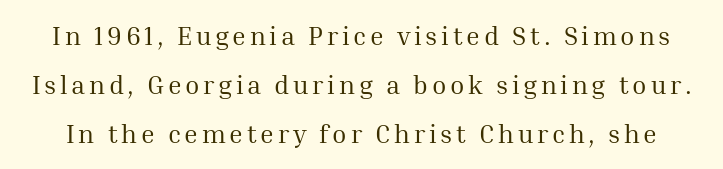
Q: Is the text bold? A: No.
Q: Is the text italic (slanted)? A: No, it is upright.
Q: Is the text underlined? A: No.
